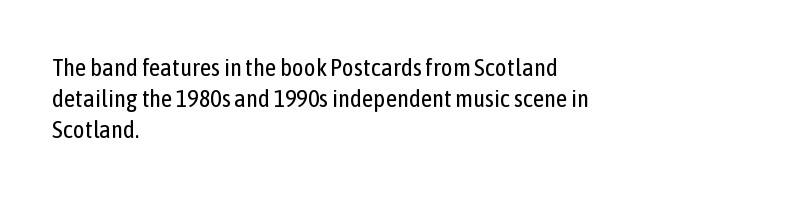
Spacing between characters is what you'd get straight out of the box. Ordinary non-slanted type is in use. The compositor pushed each line to the left boundary. Rows of type keep a routine distance in the vertical direction.
